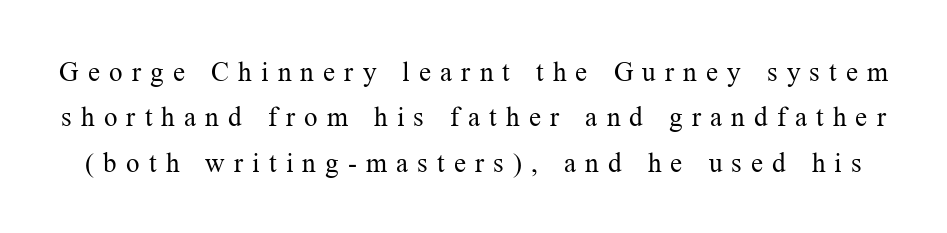
Is the letter spacing exaggerated? Yes — the characters are pushed far apart. The strip under each line holds only bare page. The font is comparable to plain body text, perhaps lighter. The lettering holds an erect, upright posture throughout. In terms of leading, this rendering sits right in the middle.
